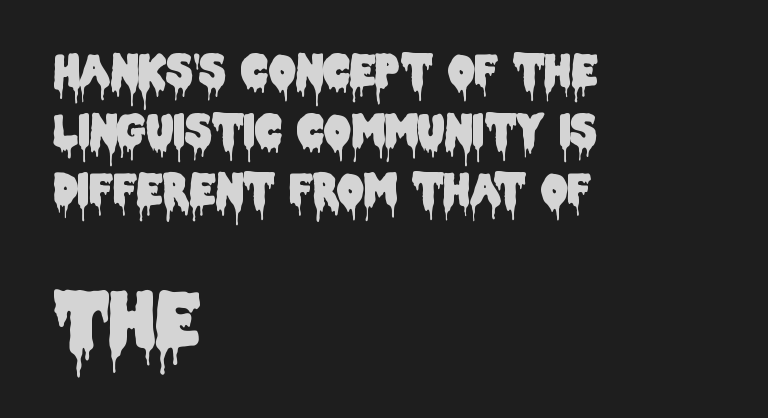
The image shows 73 px condensed sans-serif type, upright; set left-aligned, normal line spacing (1.42x), normal letter spacing, not underlined; the second (bottom) block is 1.74x larger; low stroke contrast and a large x-height.
